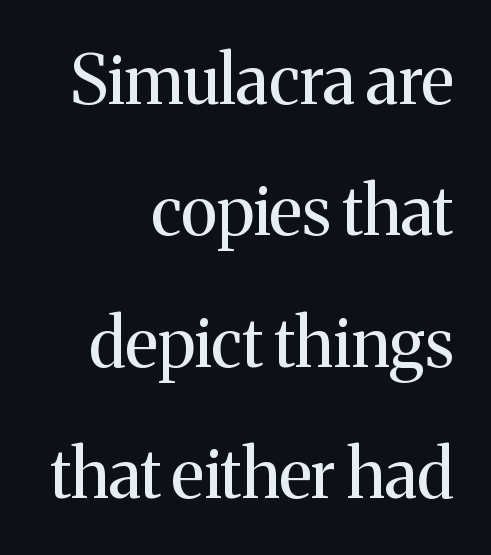
{"serif": "yes", "italic": "no", "bold": "no", "weight": "regular", "width": "normal", "stroke_contrast": "medium", "x_height": "medium", "monospaced": "no", "underline": "no", "align": "right", "line_spacing": "loose", "line_spacing_ratio": 1.96, "letter_spacing": "normal", "letter_spacing_em": 0.0, "glyph_px": 67}
